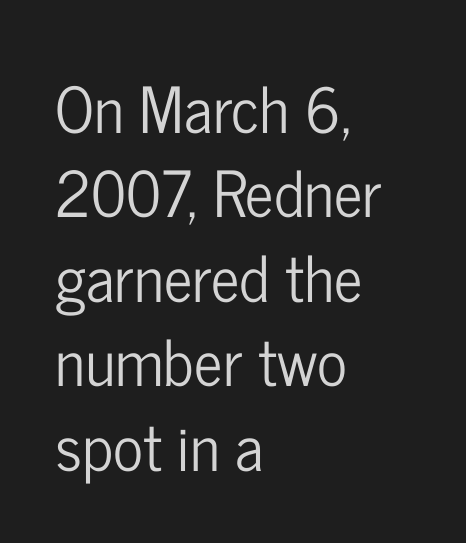
The specimen omits any rule beneath the text block's lines. One glance says typical: line gaps are just what's usual. Caption: standard tracking, unaltered. Each letter's strokes conclude bluntly, with no projecting serifs.
